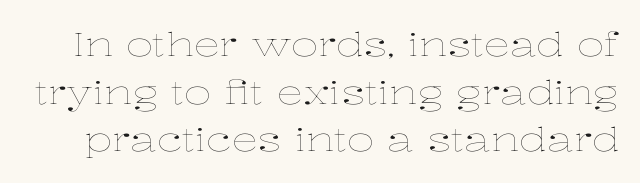
The image shows 33 px thin, wide type, upright; set normal line spacing (1.44x), normal letter spacing, not underlined; low stroke contrast and a medium x-height.
